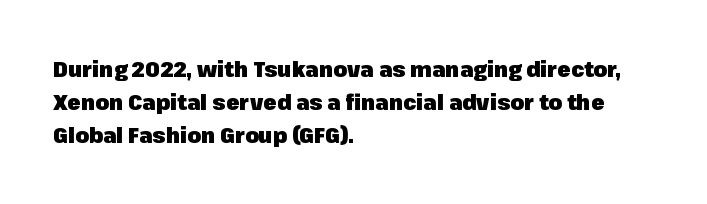
Leading matches the norm, producing a regular column. The area under the type is left untouched. Does extra space separate the letters? No, they use regular spacing. These lines were composed using upright roman letters.
